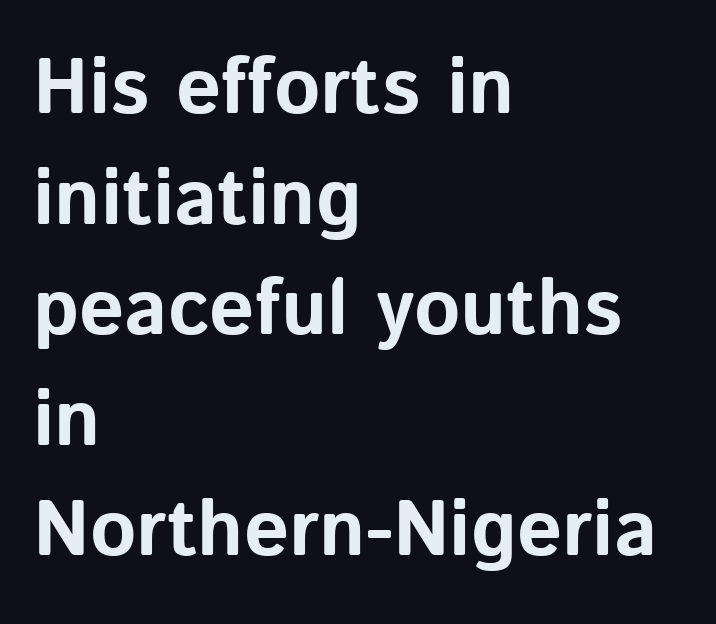
{"serif": "no", "italic": "no", "bold": "yes", "weight": "bold", "width": "normal", "stroke_contrast": "low", "x_height": "medium", "monospaced": "no", "underline": "no", "align": "left", "line_spacing": "normal", "line_spacing_ratio": 1.4, "letter_spacing": "normal", "letter_spacing_em": 0.0, "glyph_px": 79}
